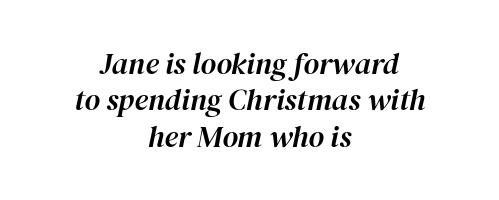
The image shows 30 px text type, italic (leaning right); set centered, line spacing 1.21x, normal letter spacing, not underlined; high stroke contrast and a medium x-height.
